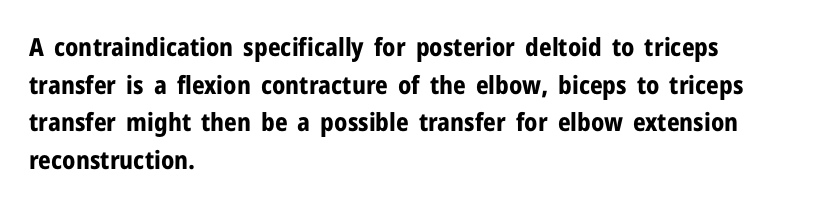
Students, note that the glyphs here touch the page at normal intervals. The vertical gap from one line to the next is medium. The lettering stays uniformly vertical, giving the passage a roman look. The lines are quadded left. Heft: maximum for text — a bold. Type without underlining.
